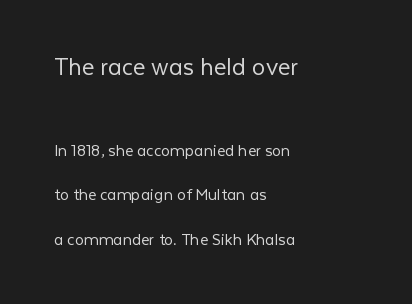
The image shows 27 px text type, upright; set left-aligned, loose line spacing (2.46x), normal letter spacing, not underlined; the first (top) block is 1.5x larger.
